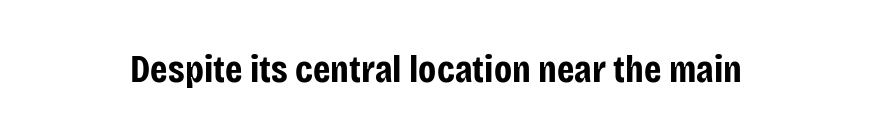
The image shows 39 px bold, condensed sans-serif type, upright; set normal letter spacing, not underlined; low stroke contrast and a large x-height.
